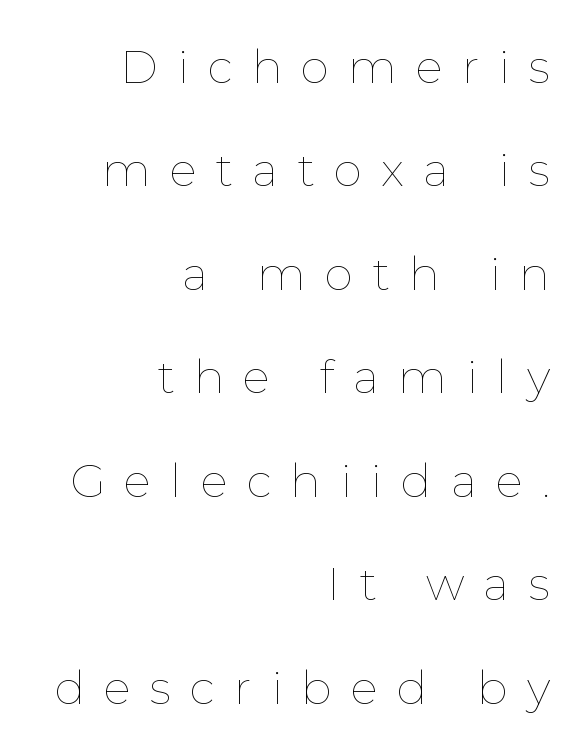
The image shows 46 px thin type, upright; set right-aligned, loose line spacing (2.25x), unusually wide letter spacing (+0.41 em), not underlined; low stroke contrast and a medium x-height.
